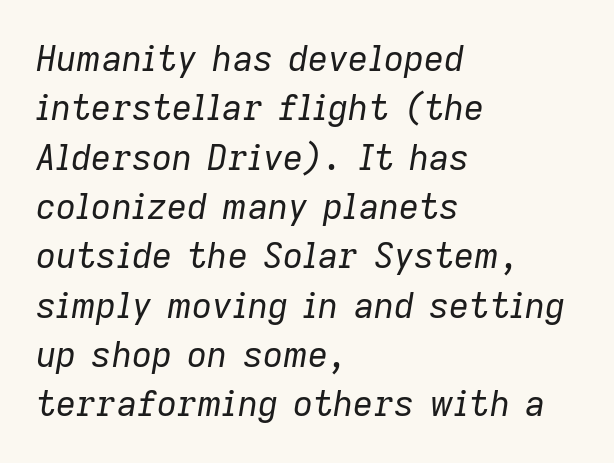
Q: Is the text bold? A: No.
Q: Is the text italic (slanted)? A: Yes, it leans right by about 9 degrees.
Q: Is the text underlined? A: No.
Q: How is the paragraph aligned? A: Left-aligned.
Q: Is the spacing between letters normal or unusually wide? A: Normal.
Q: Is the spacing between lines tight, normal or loose? A: Normal.
Q: Width (condensed, normal, or wide)? A: Normal.
Q: Stroke contrast? A: Low.
Q: x-height? A: Medium.
Q: Monospaced? A: No.
